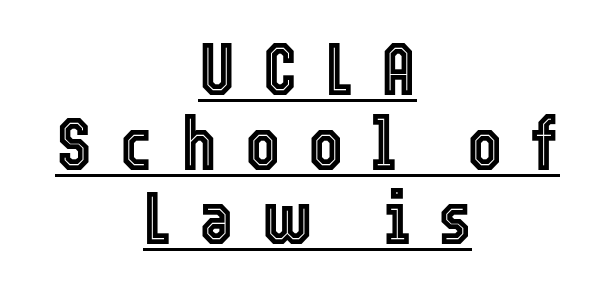
Q: Is the text italic (slanted)? A: No, it is upright.
Q: Is the text underlined? A: Yes.
Q: How is the paragraph aligned? A: Centered.
Q: Is the spacing between letters normal or unusually wide? A: Unusually wide.
Q: Is the spacing between lines tight, normal or loose? A: Tight.
Q: Width (condensed, normal, or wide)? A: Condensed.
Q: x-height? A: Medium.
Q: Monospaced? A: No.
